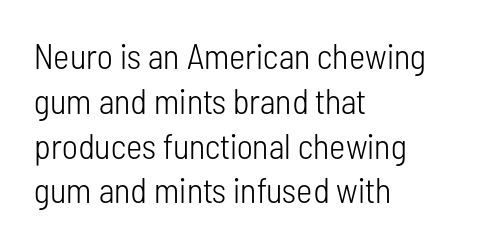
Q: Is the text bold? A: No.
Q: Is the text italic (slanted)? A: No, it is upright.
Q: Is the typeface a serif or a sans-serif typeface? A: Sans-serif.
Q: Is the text underlined? A: No.
Q: How is the paragraph aligned? A: Left-aligned.
Q: Is the spacing between letters normal or unusually wide? A: Normal.
Q: Is the spacing between lines tight, normal or loose? A: Normal.
Q: Width (condensed, normal, or wide)? A: Condensed.
Q: Stroke contrast? A: Low.
Q: x-height? A: Medium.
Q: Monospaced? A: No.
